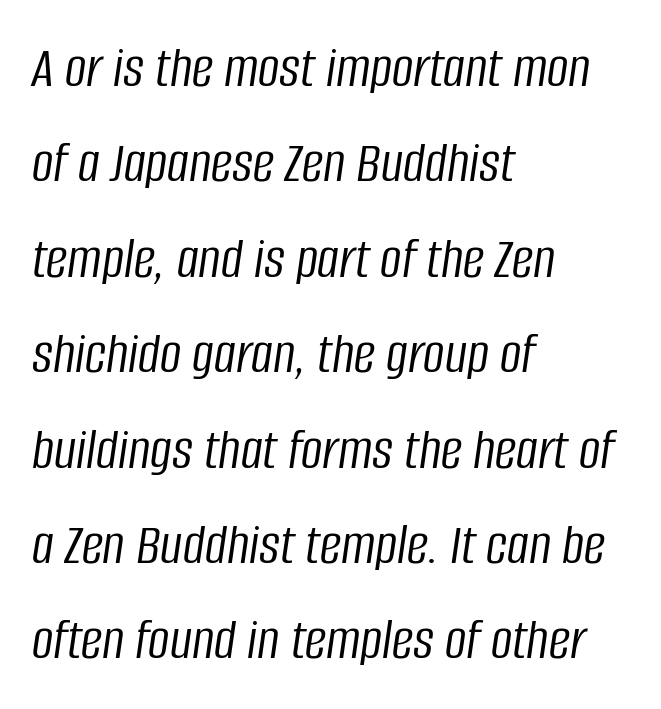
You can tell it's italic because the verticals aren't actually vertical. These glyphs show unthickened strokes, regular width or finer. Think of a printed novel: that variable character pitch is what you see here. The letterforms sit shoulder to shoulder at normal distance.
